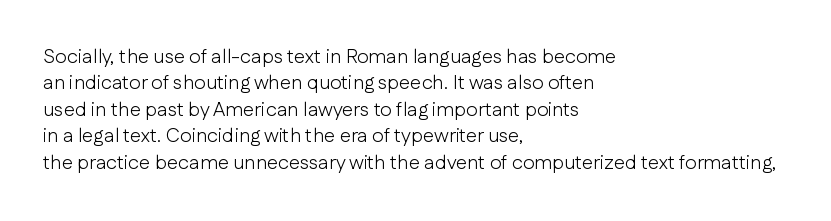
Characters remain perfectly vertical along every line. Rows of type keep a routine distance in the vertical direction. The face looks like a standard text weight, possibly lighter. Letter spacing: default. Each row of text sits above clean, open space.
